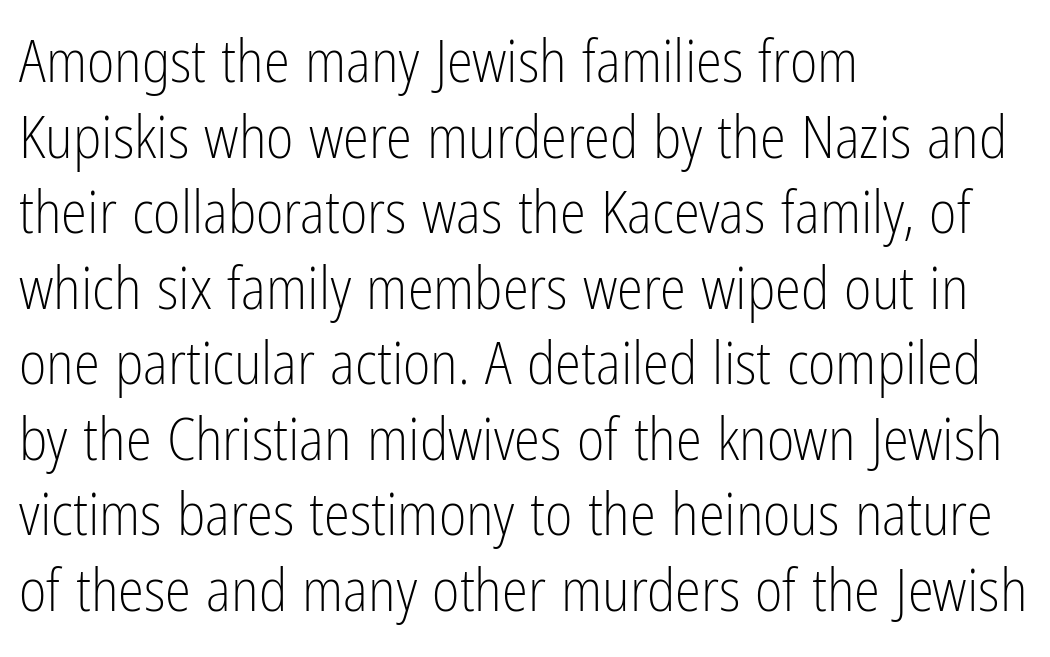
{"serif": "no", "italic": "no", "bold": "no", "weight": "light", "width": "condensed", "stroke_contrast": "low", "x_height": "medium", "monospaced": "no", "underline": "no", "align": "left", "line_spacing": "normal", "line_spacing_ratio": 1.28, "letter_spacing": "normal", "letter_spacing_em": 0.0, "glyph_px": 59}
